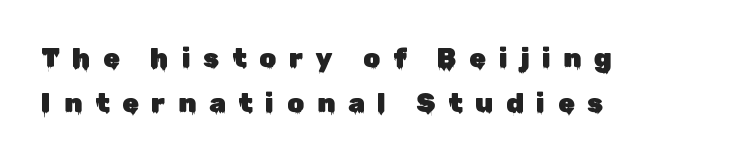
A typesetter would call this heavily tracked-out type. Every character sits straight up, as roman type does. A clean baseline with only descenders dipping below it. The block of text has a typical density, with ordinary space between rows. Teacher's note: observe the even left margin — that is flush-left alignment.
